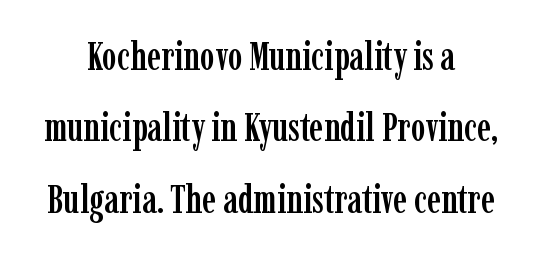
Each row of text sits above clean, open space. Note the varied advance widths — an 'i' is clearly narrower than an 'm'. The face used here is rendered with its standard letterfit. The lines are quadded center. The letters carry serifs — small finishing strokes at the ends of their stems.
